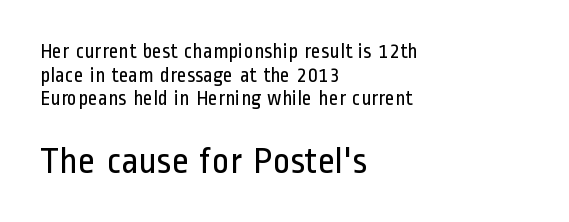
Q: Is the text bold? A: No.
Q: Is the text italic (slanted)? A: No, it is upright.
Q: Is the typeface a serif or a sans-serif typeface? A: Sans-serif.
Q: Is the text underlined? A: No.
Q: How is the paragraph aligned? A: Left-aligned.
Q: Is the spacing between letters normal or unusually wide? A: Normal.
Q: Is the spacing between lines tight, normal or loose? A: Tight.
Q: Which block of text is set in a larger size, the first (top) or the second (bottom)? A: The second (bottom) one.
Q: Width (condensed, normal, or wide)? A: Condensed.
Q: Stroke contrast? A: Low.
Q: x-height? A: Medium.
Q: Monospaced? A: No.
